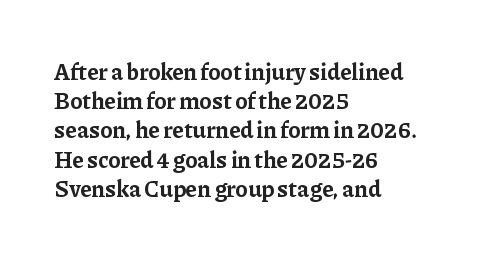
Is the block centered? No — it sits flush against the left margin. Strong, thick strokes mark this as bold type. Plain, unruled lines of type. Nothing unusual about the tracking: characters are spaced as the font intends. When letters stand straight like this, we call the style roman or upright. One glance says typical: line gaps are just what's usual.
